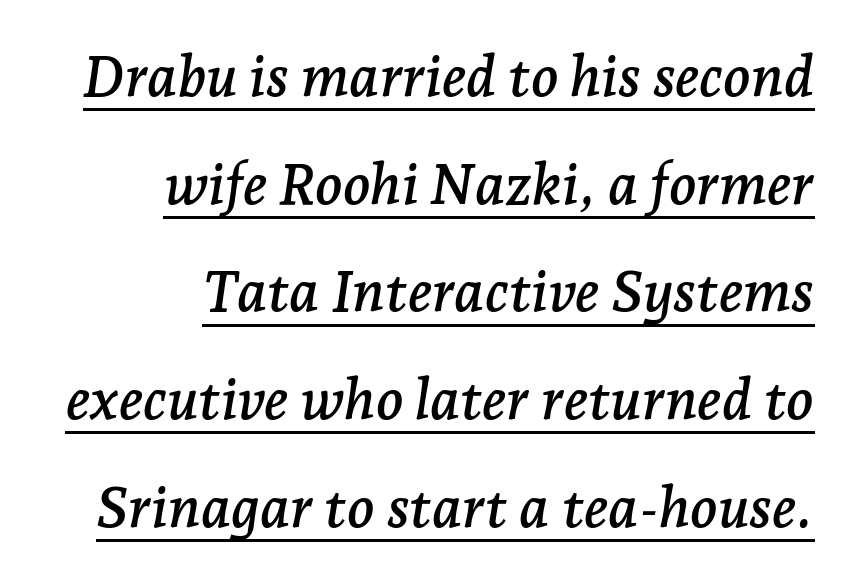
The image shows 57 px serif type, italic (leaning right); set right-aligned, line spacing 1.89x, normal letter spacing, underlined; low stroke contrast and a medium x-height.
